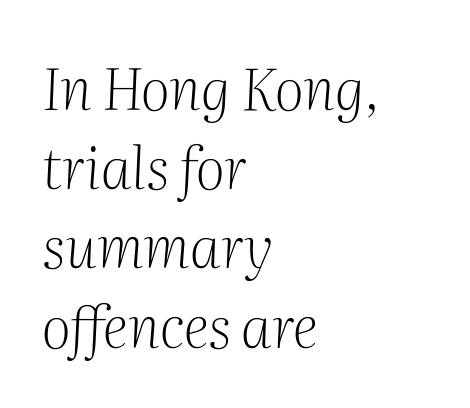
Q: Is the text bold? A: No.
Q: Is the text italic (slanted)? A: Yes, it leans right by about 2 degrees.
Q: Is the typeface a serif or a sans-serif typeface? A: Serif.
Q: Is the text underlined? A: No.
Q: How is the paragraph aligned? A: Left-aligned.
Q: Is the spacing between letters normal or unusually wide? A: Normal.
Q: Is the spacing between lines tight, normal or loose? A: Normal.
Q: Width (condensed, normal, or wide)? A: Normal.
Q: Stroke contrast? A: Medium.
Q: x-height? A: Medium.
Q: Monospaced? A: No.
